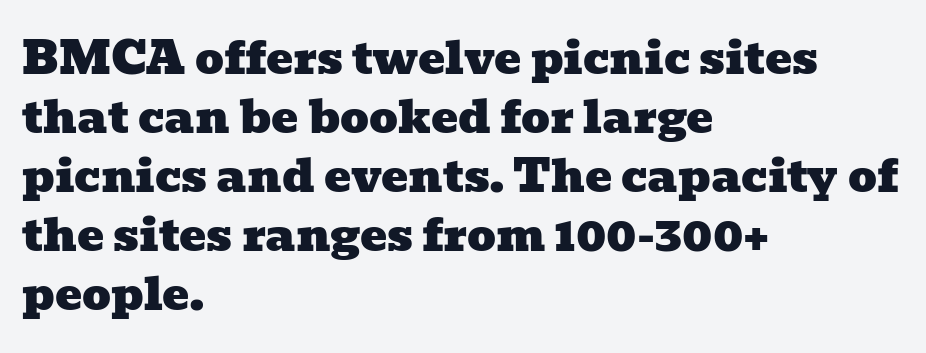
Q: Is the typeface a serif or a sans-serif typeface? A: Serif.
Q: Is the text underlined? A: No.
Q: How is the paragraph aligned? A: Left-aligned.
Q: Is the spacing between letters normal or unusually wide? A: Normal.
Q: Is the spacing between lines tight, normal or loose? A: Normal.
Q: Width (condensed, normal, or wide)? A: Wide.
Q: Stroke contrast? A: Low.
Q: x-height? A: Medium.
Q: Monospaced? A: No.
